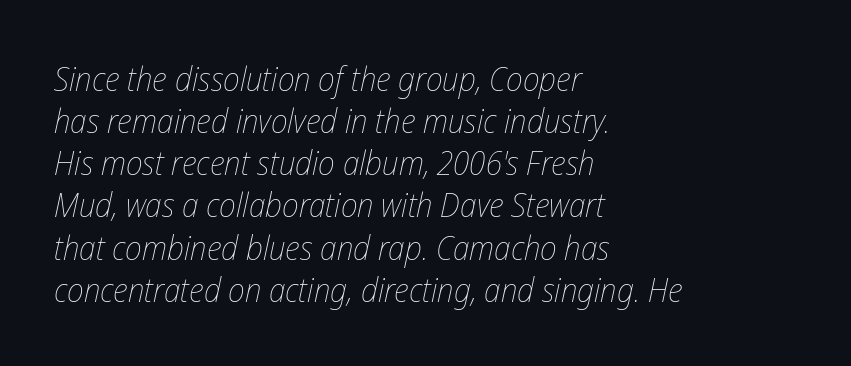
{"italic": "yes", "lean": "right", "slant_degrees": 12, "bold": "no", "weight": "thin", "width": "condensed", "stroke_contrast": "low", "x_height": "medium", "monospaced": "no", "underline": "no", "align": "left", "line_spacing_ratio": 1.24, "letter_spacing": "normal", "letter_spacing_em": 0.0, "glyph_px": 34}
